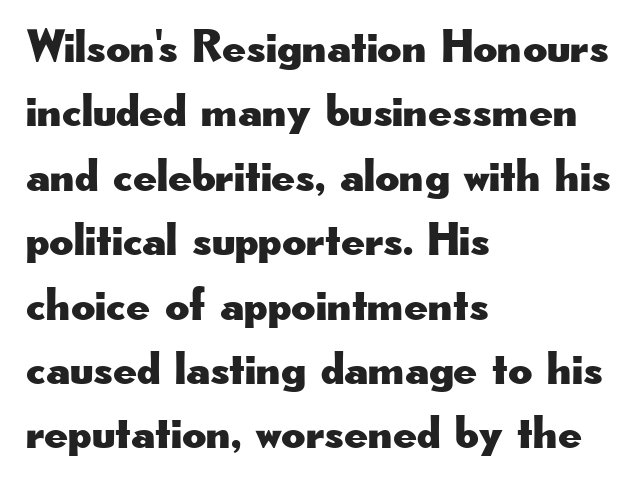
The image shows 47 px wide sans-serif type, upright; set left-aligned, normal line spacing (1.37x), normal letter spacing, not underlined; low stroke contrast and a small x-height.
